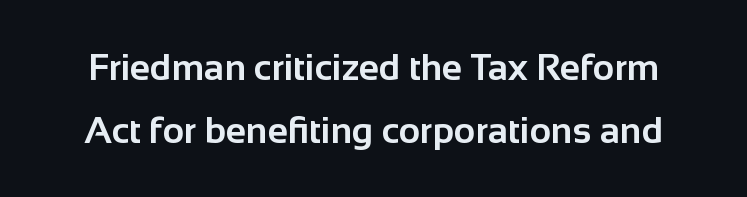
The image shows 37 px bold sans-serif type, upright; set normal line spacing (1.69x), normal letter spacing, not underlined; low stroke contrast and a medium x-height.
